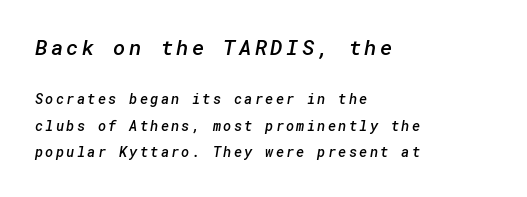
Beneath every word, the page is bare. Slightly chunky letters — semibold, I'd say, not full bold. Compare the two chunks: the upper has the greater cap height. The lines in this sample share a left origin and differ only in where they stop.
